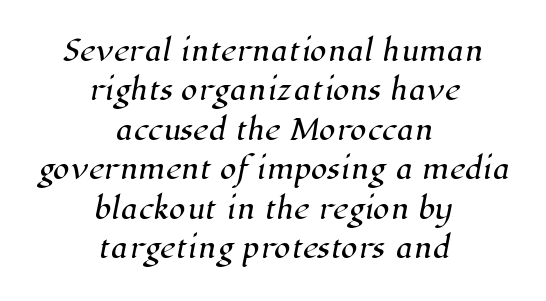
Has an underline been added? It has not. Summary of vertical rhythm: regular, with standard interline spacing. This sample is center-justified, so both line endings float freely. Students, note that the glyphs here touch the page at normal intervals.
